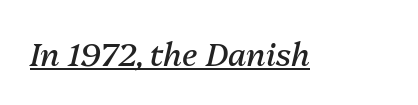
Between one letter and the next there's only the usual sliver of space. Each line of the rendering has a horizontal stroke beneath the glyphs. These lines are rendered in a variable-pitch font. When letters slant like this, we call the style italic. Vertical stems look standard width or narrower in stroke.
